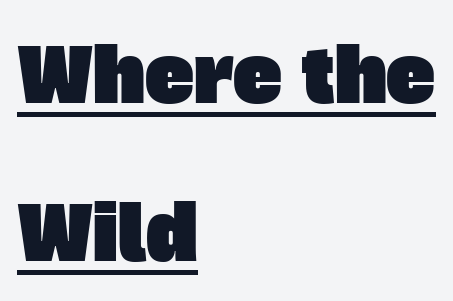
This sample carries an underscore along the baseline area. Vertical spacing — loose. The face used here is rendered with its standard letterfit. No feet cap the strokes, marking this as sans-serif type. Left-aligned paragraph, ragged on the right. Is this a fixed-width face? No — the glyphs have proportional, varying widths.
